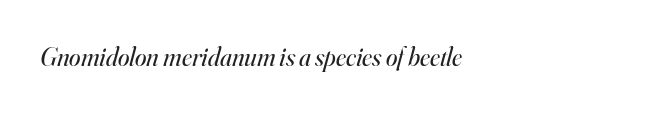
The image shows 26 px text type, italic (leaning right); set left-aligned, normal letter spacing, not underlined.
